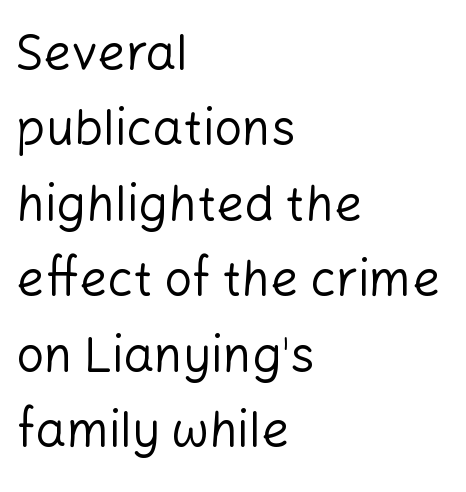
Weight class: somewhere from thin through regular. Each word holds together tightly as a unit, with standard inter-letter gaps. Note the varied advance widths — an 'i' is clearly narrower than an 'm'. Nobody drew a line under any word here. The space between consecutive lines is moderate. Left-aligned paragraph, ragged on the right.
